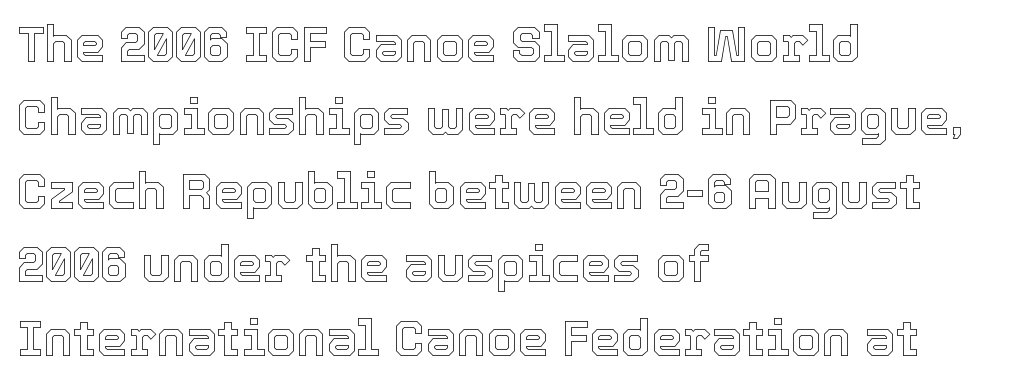
Character widths vary here, with narrow letters taking less room than wide ones. When letters stand straight like this, we call the style roman or upright. Horizontally, the lines are justified to the leading edge only. Each row of text sits above clean, open space.
